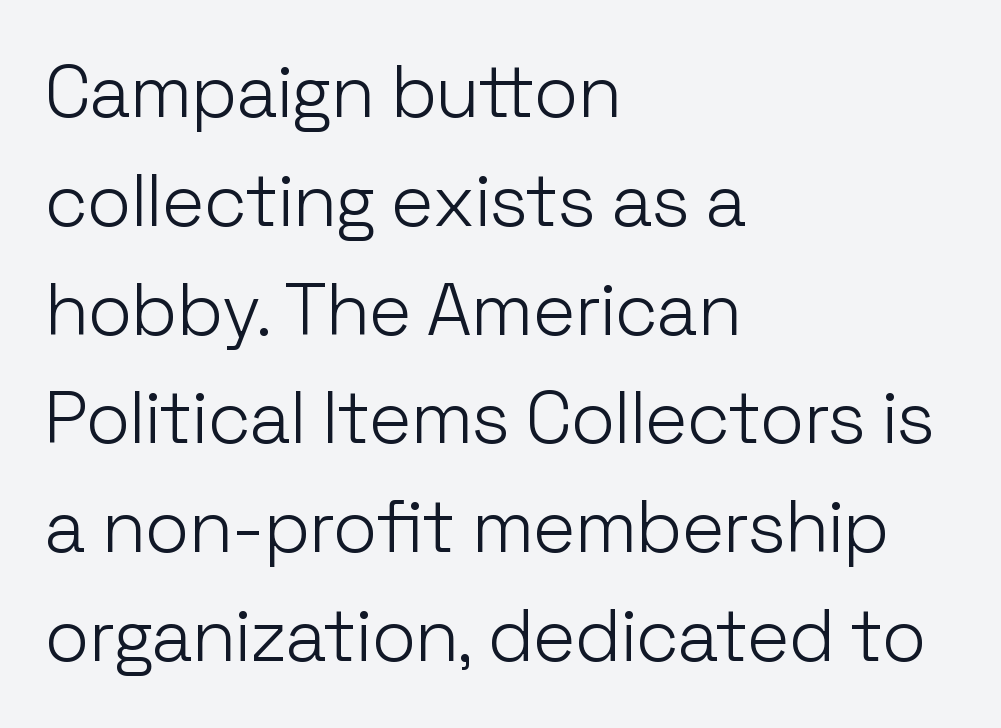
The image shows 73 px light sans-serif type, upright; set left-aligned, normal line spacing (1.49x), normal letter spacing, not underlined; low stroke contrast and a medium x-height.
